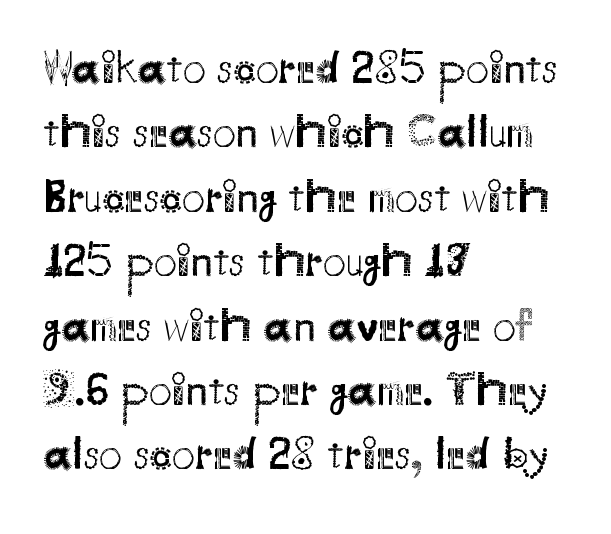
The image shows 46 px regular-weight sans-serif type, upright; set left-aligned, normal line spacing (1.4x), normal letter spacing, not underlined; medium stroke contrast and a small x-height.
